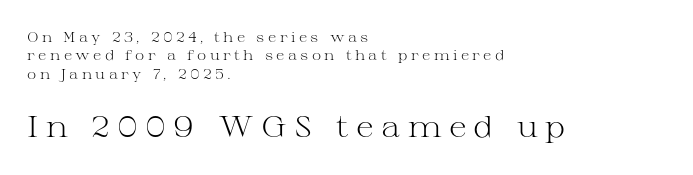
{"serif": "yes", "italic": "no", "bold": "no", "weight": "light", "width": "wide", "stroke_contrast": "medium", "x_height": "medium", "monospaced": "no", "underline": "no", "align": "left", "line_spacing": "normal", "line_spacing_ratio": 1.31, "letter_spacing": "wide", "letter_spacing_em": 0.24, "larger_block": "second", "size_ratio": 2.14, "glyph_px": 30}
